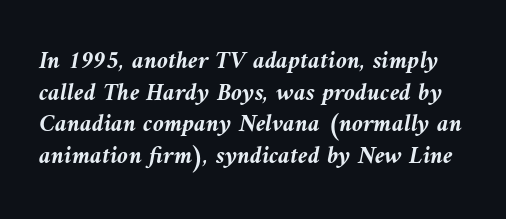
Q: Is the text bold? A: Yes.
Q: Is the text italic (slanted)? A: Yes, it leans left by about 10 degrees.
Q: Is the text underlined? A: No.
Q: Is the spacing between letters normal or unusually wide? A: Normal.
Q: Is the spacing between lines tight, normal or loose? A: Normal.
